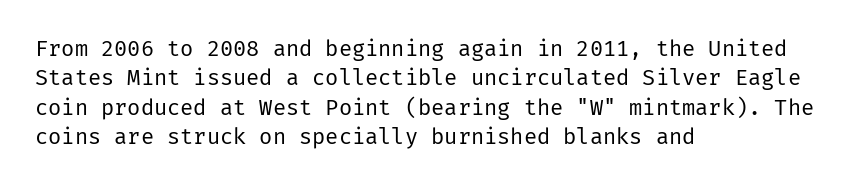
The image shows 22 px text type, upright; set left-aligned, normal line spacing (1.33x), normal letter spacing, not underlined.
